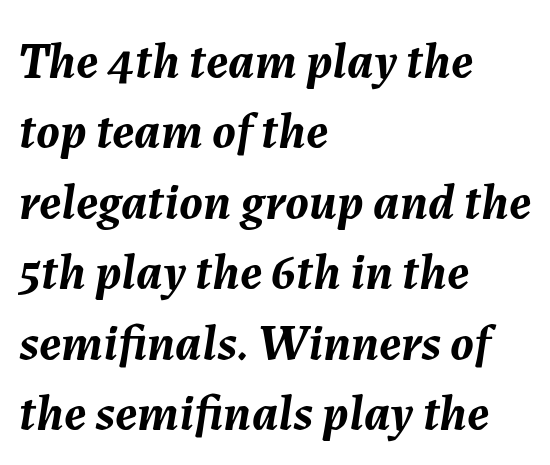
Q: Is the text bold? A: Yes.
Q: Is the text italic (slanted)? A: Yes, it leans right by about 7 degrees.
Q: Is the text underlined? A: No.
Q: How is the paragraph aligned? A: Left-aligned.
Q: Is the spacing between letters normal or unusually wide? A: Normal.
Q: Is the spacing between lines tight, normal or loose? A: Normal.
Q: Width (condensed, normal, or wide)? A: Normal.
Q: Stroke contrast? A: Medium.
Q: x-height? A: Medium.
Q: Monospaced? A: No.
